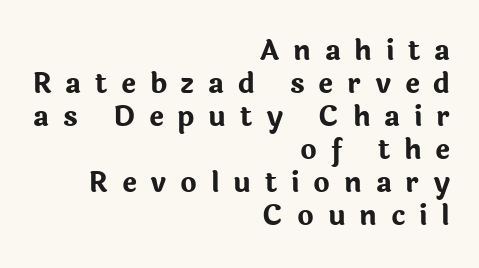
{"serif": "no", "italic": "no", "bold": "yes", "weight": "bold", "width": "normal", "stroke_contrast": "low", "x_height": "medium", "monospaced": "no", "underline": "no", "align": "right", "line_spacing_ratio": 1.18, "letter_spacing": "wide", "letter_spacing_em": 0.49, "glyph_px": 28}
